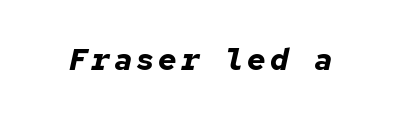
The image shows 31 px bold type, italic (leaning right), monospaced; set not underlined; low stroke contrast and a medium x-height.
